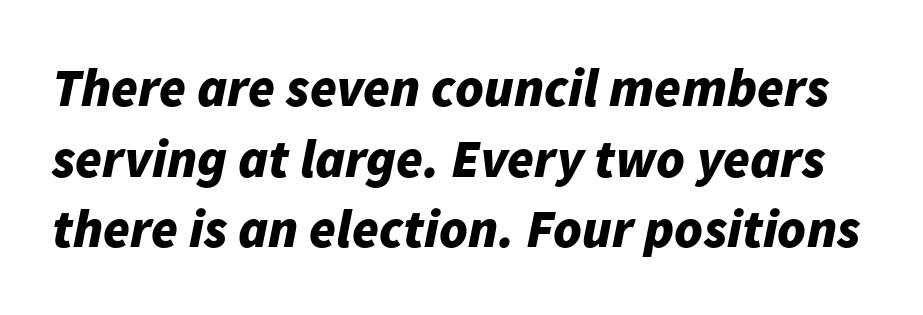
The image shows 54 px bold type, italic (leaning right); set normal line spacing (1.31x), normal letter spacing, not underlined; low stroke contrast and a medium x-height.
